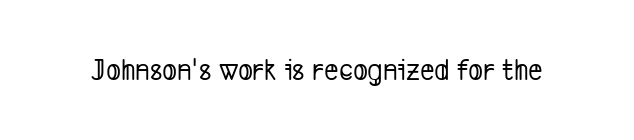
Q: Is the typeface a serif or a sans-serif typeface? A: Sans-serif.
Q: Is the text underlined? A: No.
Q: Is the spacing between letters normal or unusually wide? A: Normal.
Q: Width (condensed, normal, or wide)? A: Condensed.
Q: Stroke contrast? A: Low.
Q: x-height? A: Medium.
Q: Monospaced? A: No.
